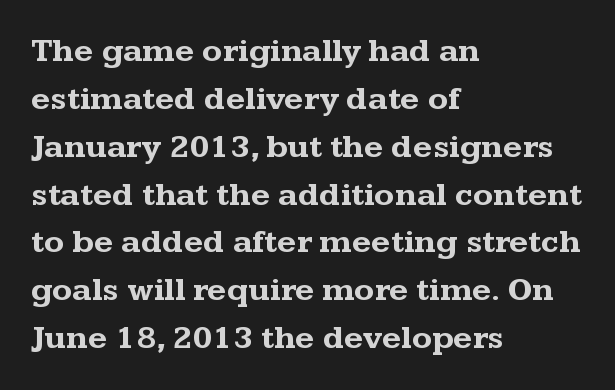
Classification — serif. In terms of posture, this sample is upright. The passage shown is typed in a proportional face where columns would drift. Vertical spacing — default. Alignment: flush left.
